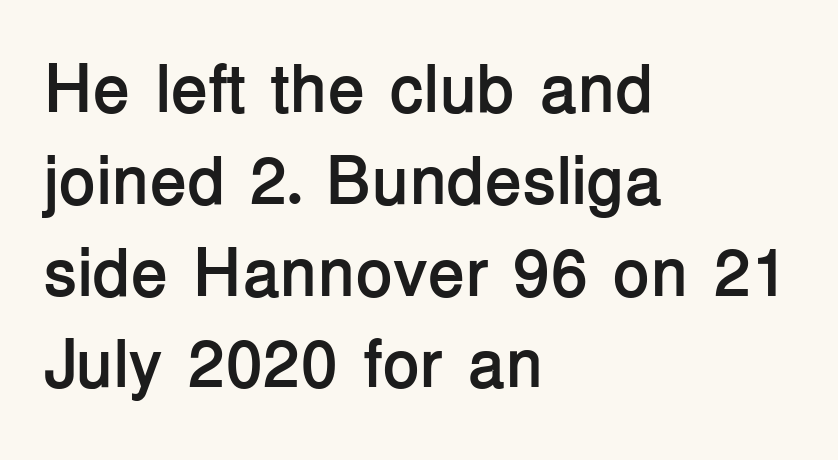
Q: Is the text bold? A: Yes.
Q: Is the text italic (slanted)? A: No, it is upright.
Q: Is the typeface a serif or a sans-serif typeface? A: Sans-serif.
Q: Is the text underlined? A: No.
Q: How is the paragraph aligned? A: Left-aligned.
Q: Is the spacing between letters normal or unusually wide? A: Normal.
Q: Is the spacing between lines tight, normal or loose? A: Normal.
Q: Width (condensed, normal, or wide)? A: Normal.
Q: Stroke contrast? A: Low.
Q: x-height? A: Medium.
Q: Monospaced? A: No.
